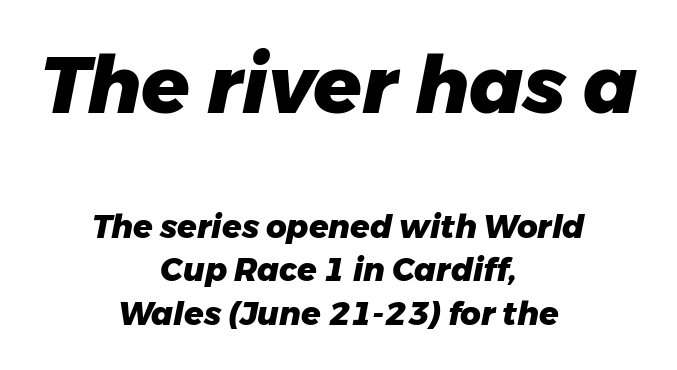
The image shows 79 px heavy type, italic (leaning right); set centered, normal line spacing (1.36x), normal letter spacing, not underlined; the first (top) block is 2.47x larger; low stroke contrast and a medium x-height.
